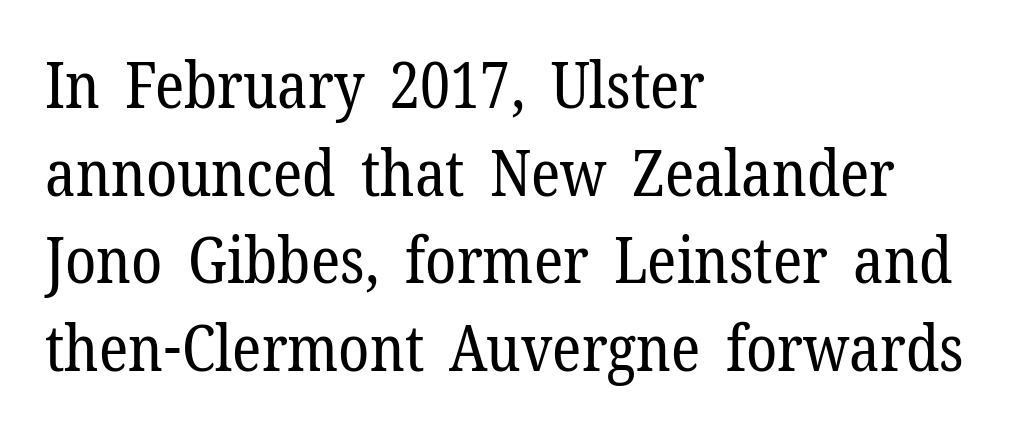
The image shows 63 px regular-weight serif type, upright; set left-aligned, normal line spacing (1.39x), normal letter spacing, not underlined; low stroke contrast and a medium x-height.
